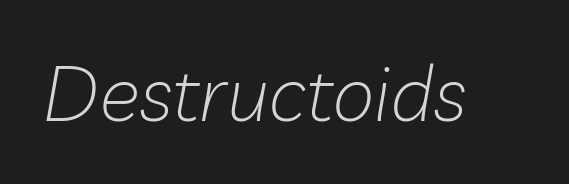
The image shows 77 px light type, italic (leaning right); set normal letter spacing, not underlined; low stroke contrast and a medium x-height.
